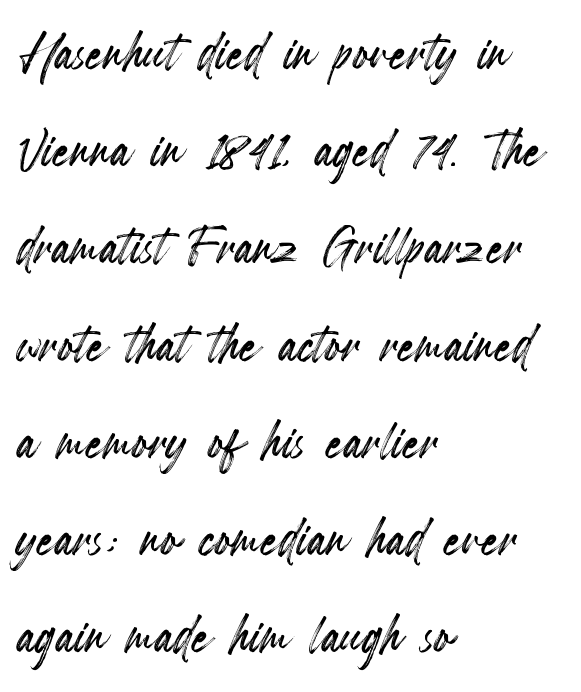
The image shows 68 px condensed type; set left-aligned, normal line spacing (1.43x), normal letter spacing, not underlined; a small x-height.
